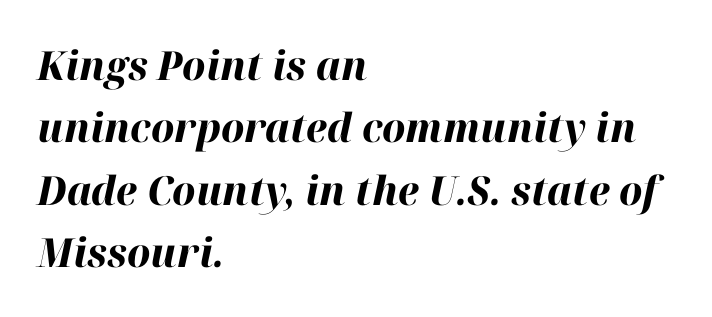
{"italic": "yes", "lean": "right", "slant_degrees": 12, "bold": "yes", "weight": "bold", "width": "normal", "stroke_contrast": "high", "x_height": "medium", "monospaced": "no", "underline": "no", "align": "left", "line_spacing": "normal", "line_spacing_ratio": 1.56, "letter_spacing": "normal", "letter_spacing_em": 0.0, "glyph_px": 40}
